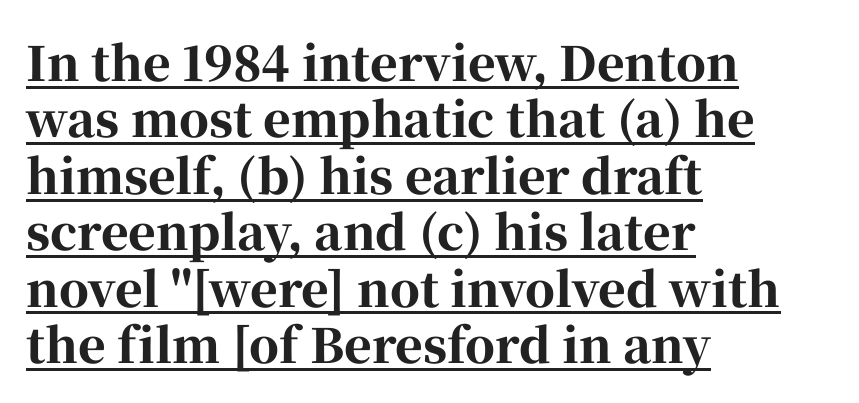
{"serif": "yes", "italic": "no", "bold": "yes", "weight": "bold", "width": "normal", "stroke_contrast": "high", "x_height": "medium", "monospaced": "no", "underline": "yes", "align": "left", "line_spacing_ratio": 1.2, "letter_spacing": "normal", "letter_spacing_em": 0.0, "glyph_px": 47}
